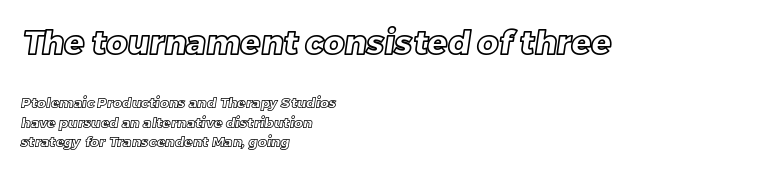
Default kerning and tracking; the words read as compact shapes. Block one is the big one; block two sits smaller underneath. Students, observe: this is what conventionally led text looks like. The typesetter chose a ragged-right arrangement here. Think of a printed novel: that variable character pitch is what you see here. The gap between lines stays unmarked.
